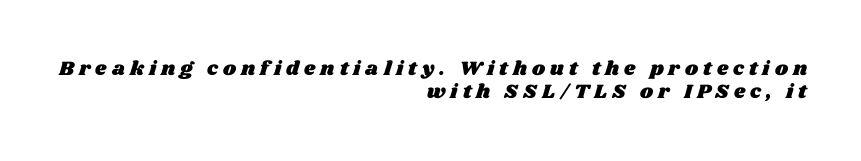
The image shows 20 px text type; set right-aligned, tight line spacing (1.13x), unusually wide letter spacing (+0.25 em), not underlined.
